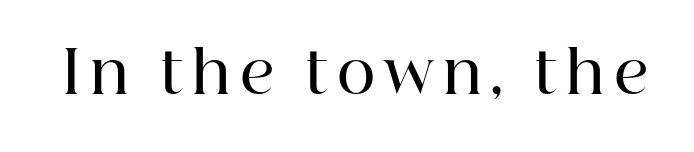
{"serif": "yes", "italic": "no", "bold": "semi", "weight": "semibold", "width": "normal", "stroke_contrast": "high", "x_height": "medium", "monospaced": "no", "underline": "no", "glyph_px": 59}
